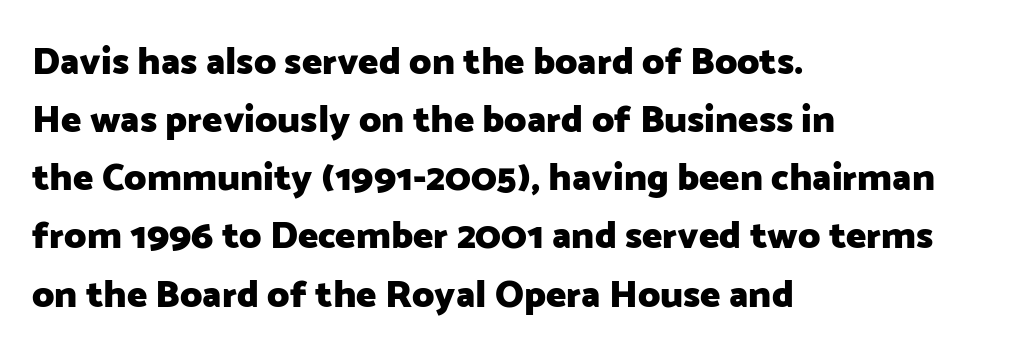
This block has exactly the height ordinary leading produces. This sample uses a sans-serif face. This sample uses an upright cut, with every glyph sitting square on the baseline. Words appear dense and cohesive because spacing is normal. Alignment: flush left.
